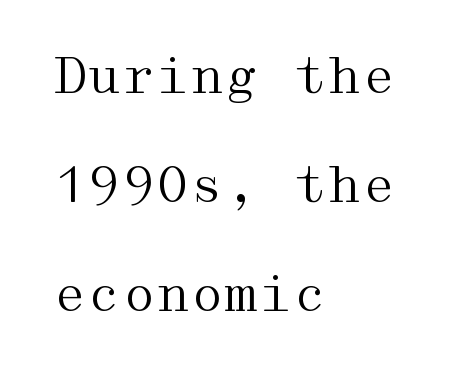
The image shows 49 px regular-weight, wide serif type, upright; set left-aligned, loose line spacing (2.22x), normal letter spacing, not underlined; medium stroke contrast and a medium x-height.
